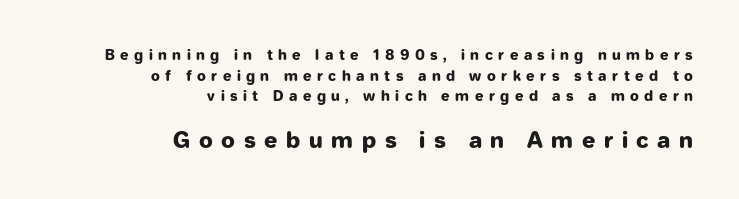
Q: Is the text bold? A: Yes.
Q: Is the text italic (slanted)? A: No, it is upright.
Q: Is the text underlined? A: No.
Q: How is the paragraph aligned? A: Right-aligned.
Q: Is the spacing between letters normal or unusually wide? A: Unusually wide.
Q: Is the spacing between lines tight, normal or loose? A: Normal.
Q: Which block of text is set in a larger size, the first (top) or the second (bottom)? A: The second (bottom) one.
